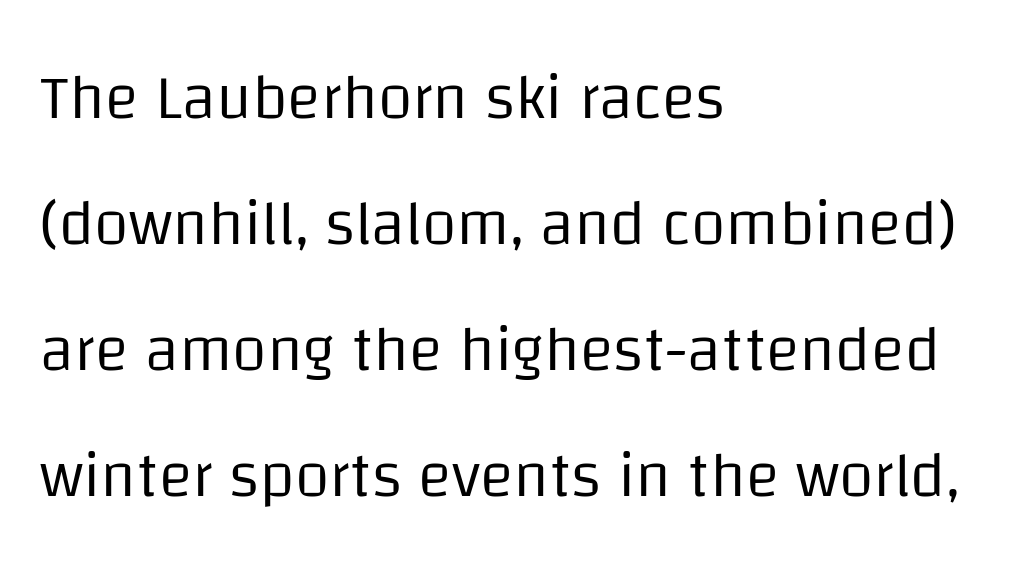
The image shows 63 px regular-weight sans-serif type, upright; set left-aligned, loose line spacing (2.0x), normal letter spacing, not underlined; low stroke contrast and a large x-height.
